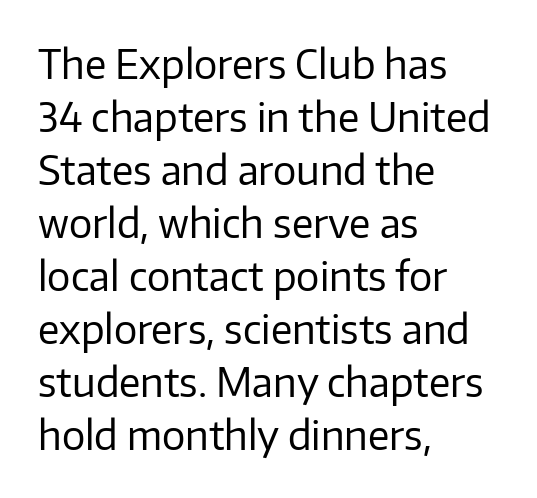
The image shows 39 px regular-weight sans-serif type, upright; set left-aligned, normal line spacing (1.36x), normal letter spacing, not underlined; low stroke contrast and a medium x-height.
